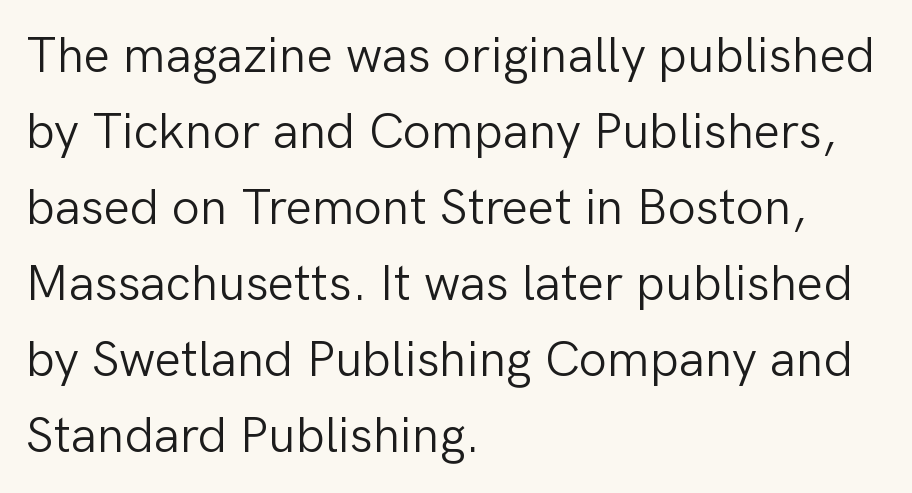
Q: Is the text bold? A: No.
Q: Is the text italic (slanted)? A: No, it is upright.
Q: Is the typeface a serif or a sans-serif typeface? A: Sans-serif.
Q: Is the text underlined? A: No.
Q: How is the paragraph aligned? A: Left-aligned.
Q: Is the spacing between letters normal or unusually wide? A: Normal.
Q: Is the spacing between lines tight, normal or loose? A: Normal.
Q: Width (condensed, normal, or wide)? A: Normal.
Q: Stroke contrast? A: Low.
Q: x-height? A: Medium.
Q: Monospaced? A: No.
